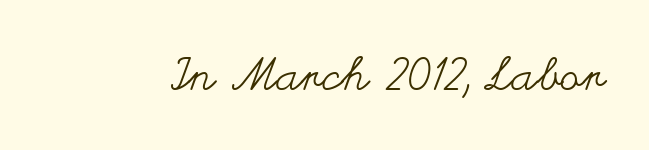
The passage shown has conventional tracking throughout. Nothing heavy about these letters — not bold at all. The rendering uses natural spacing where letterforms have individual widths. Type without underlining.
